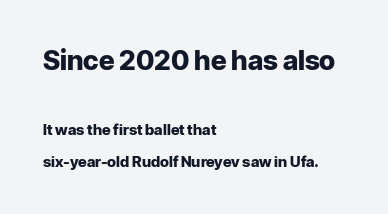
The image shows 27 px bold type, upright; set left-aligned, loose line spacing (2.07x), normal letter spacing, not underlined; the first (top) block is 1.8x larger.
